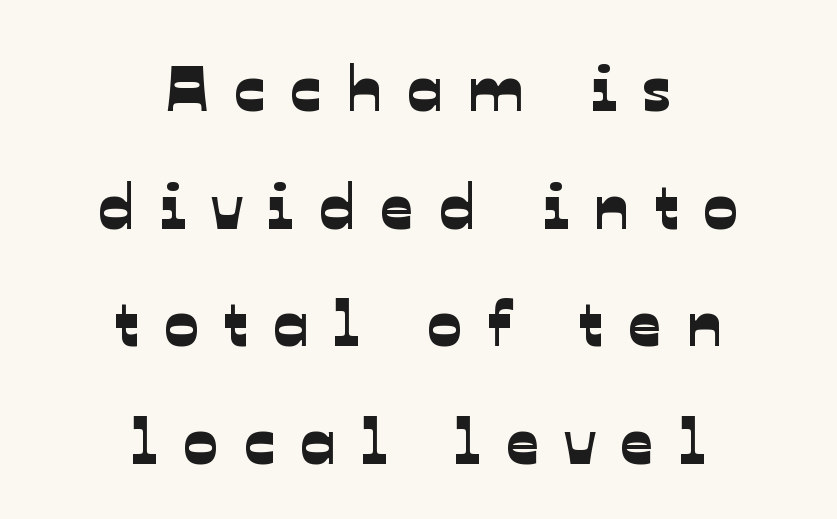
Q: Is the typeface a serif or a sans-serif typeface? A: Sans-serif.
Q: Is the text underlined? A: No.
Q: How is the paragraph aligned? A: Centered.
Q: Is the spacing between letters normal or unusually wide? A: Unusually wide.
Q: Width (condensed, normal, or wide)? A: Normal.
Q: Stroke contrast? A: Low.
Q: x-height? A: Medium.
Q: Monospaced? A: No.
